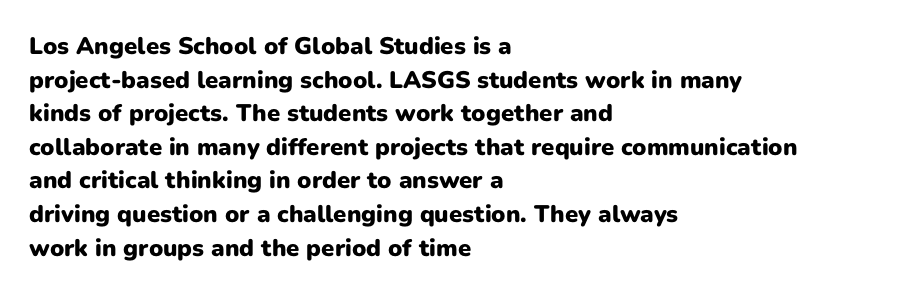
The image shows 24 px bold type, upright; set left-aligned, normal line spacing (1.4x), normal letter spacing, not underlined.
